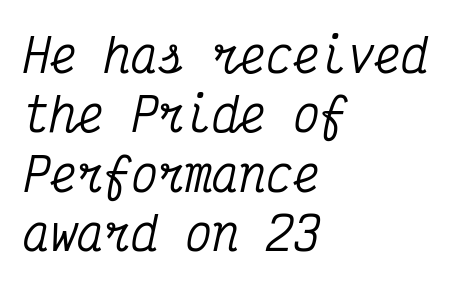
Q: Is the text italic (slanted)? A: Yes, it leans right by about 12 degrees.
Q: Is the typeface a serif or a sans-serif typeface? A: Serif.
Q: Is the text underlined? A: No.
Q: How is the paragraph aligned? A: Left-aligned.
Q: Is the spacing between letters normal or unusually wide? A: Normal.
Q: Is the spacing between lines tight, normal or loose? A: Normal.
Q: Width (condensed, normal, or wide)? A: Condensed.
Q: Stroke contrast? A: Medium.
Q: x-height? A: Medium.
Q: Monospaced? A: Yes.
